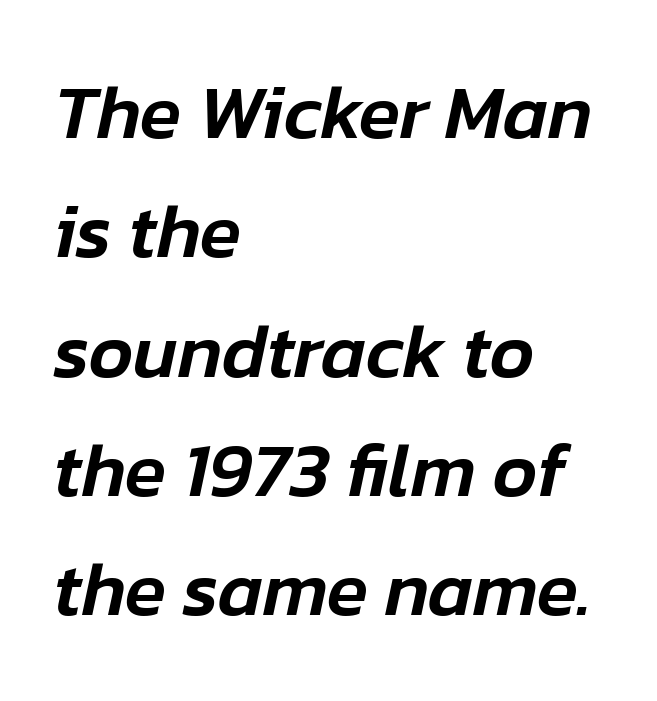
Interline gaps are of average width in this sample. Descenders hang freely into open space. Students, note that the glyphs here touch the page at normal intervals. Line beginnings align vertically; line endings do not. A typesetter would mark this as italic.
